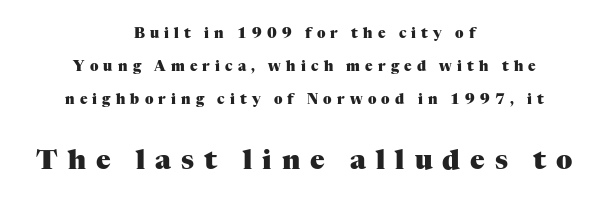
Q: Is the text bold? A: Yes.
Q: Is the text italic (slanted)? A: No, it is upright.
Q: Is the text underlined? A: No.
Q: How is the paragraph aligned? A: Centered.
Q: Is the spacing between letters normal or unusually wide? A: Unusually wide.
Q: Is the spacing between lines tight, normal or loose? A: Loose.
Q: Which block of text is set in a larger size, the first (top) or the second (bottom)? A: The second (bottom) one.
